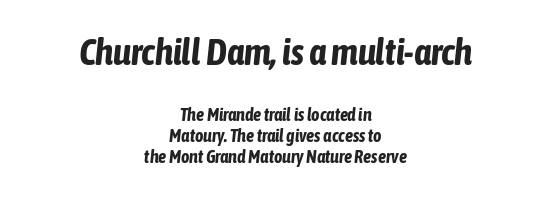
Has an underline been added? It has not. Look at the stroke-to-counter ratio: heavy, a bold. The axis of the letterforms is tilted away from vertical. The line texture is even and compact thanks to regular tracking. These lines are centered, leaving both edges ragged. Character widths vary here, with narrow letters taking less room than wide ones.
